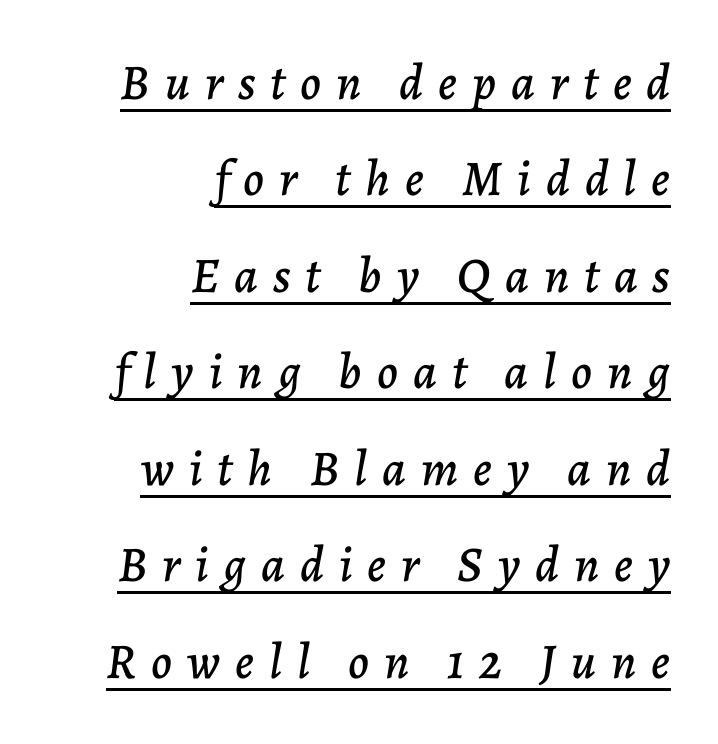
Each new line begins a long way beneath the previous one. Emphasis-style slanted type is in use. Line ends are locked; line starts wander. Inter-character spacing is expanded well beyond the font's built-in metrics. These lines are rendered in a variable-pitch font.
